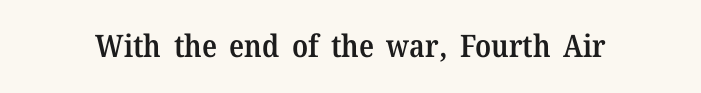
Posture: vertical. The gap between lines stays unmarked. The letters advance in unequal steps, a hallmark of proportional type. Check where the strokes stop: tiny serifs finish them off. Notice the strokes are somewhat thickened but not fully heavy: this is a semibold. Look at the tracking — it's just the regular setting, nothing added.
